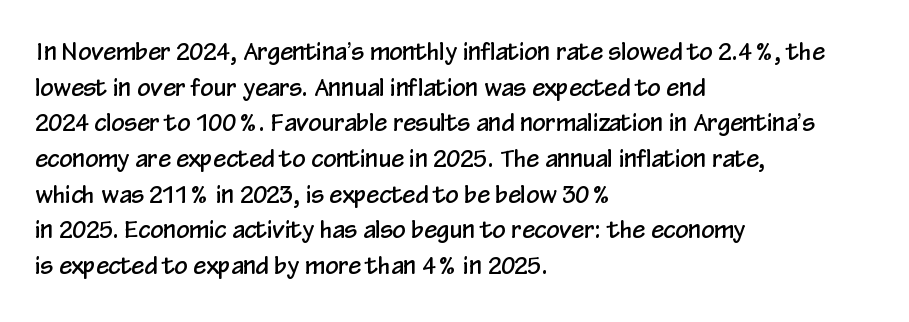
{"italic": "no", "underline": "no", "align": "left", "line_spacing": "normal", "line_spacing_ratio": 1.55, "letter_spacing": "normal", "letter_spacing_em": 0.0, "glyph_px": 23}
